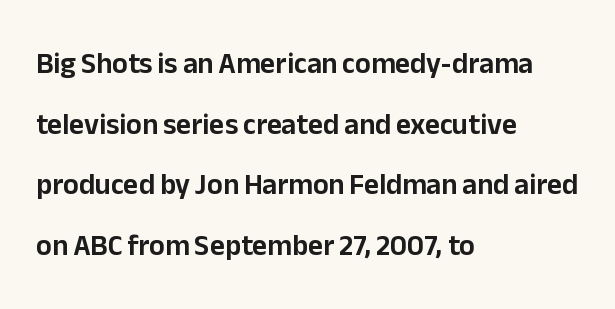
Observe the ordinary spacing: letters are neighbours, not strangers. Decoration check: the copy has no underline. Compared with a centered layout, this one pins lines to the left instead. Is this a fixed-width face? No — the glyphs have proportional, varying widths. The rendering uses a large line-height, opening up the rows.
